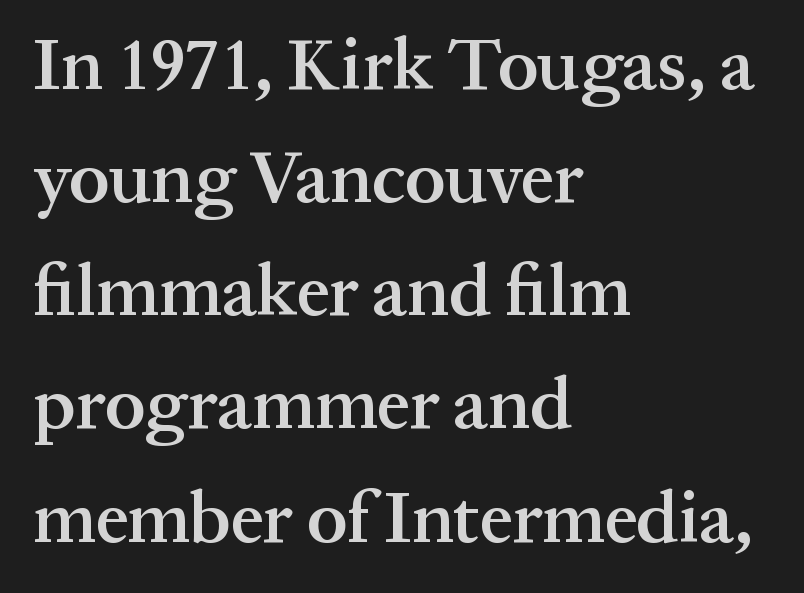
Q: Is the text bold? A: Semi-bold.
Q: Is the text italic (slanted)? A: No, it is upright.
Q: Is the typeface a serif or a sans-serif typeface? A: Serif.
Q: Is the text underlined? A: No.
Q: How is the paragraph aligned? A: Left-aligned.
Q: Is the spacing between letters normal or unusually wide? A: Normal.
Q: Is the spacing between lines tight, normal or loose? A: Normal.
Q: Width (condensed, normal, or wide)? A: Normal.
Q: Stroke contrast? A: Medium.
Q: x-height? A: Medium.
Q: Monospaced? A: No.
